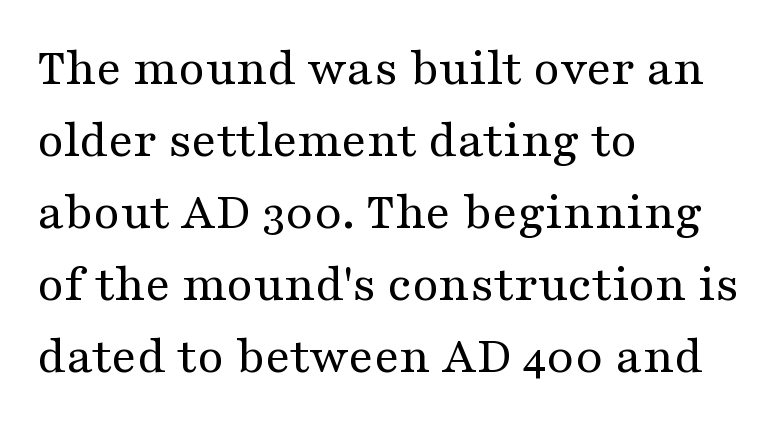
{"serif": "yes", "italic": "no", "bold": "no", "weight": "regular", "width": "wide", "stroke_contrast": "medium", "x_height": "medium", "monospaced": "no", "underline": "no", "align": "left", "line_spacing": "normal", "line_spacing_ratio": 1.36, "letter_spacing": "normal", "letter_spacing_em": 0.0, "glyph_px": 53}
